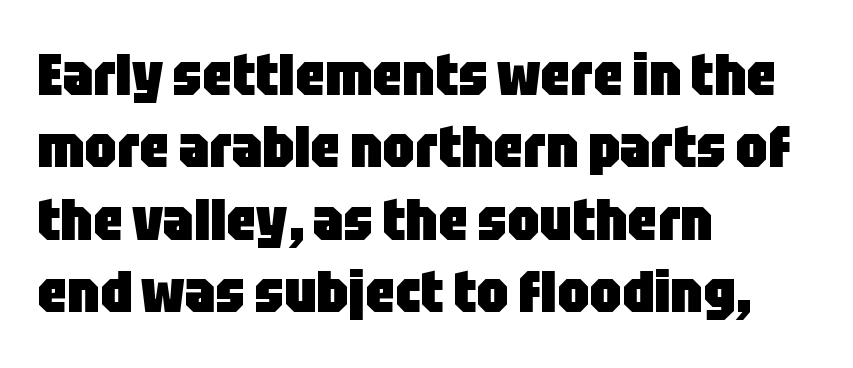
Character widths vary here, with narrow letters taking less room than wide ones. The type is set solid horizontally, with unmodified tracking. Each letter's strokes conclude bluntly, with no projecting serifs. Every stem runs plumb, perpendicular to the baseline. Line beginnings align vertically; line endings do not. The strip under each line holds only bare page.
